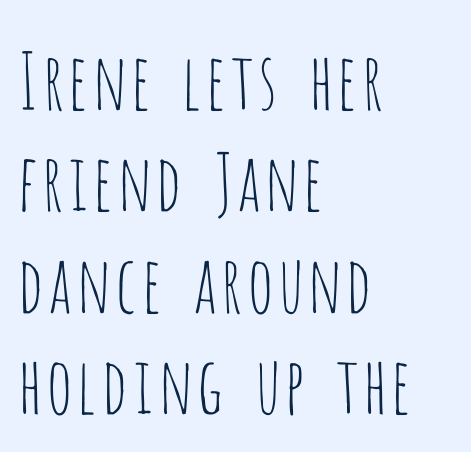
Compared with a centered layout, this one pins lines to the left instead. The axis of the letterforms is exactly vertical. Proportional: the letters do not fall into vertical columns. Summary of vertical rhythm: regular, with standard interline spacing.
